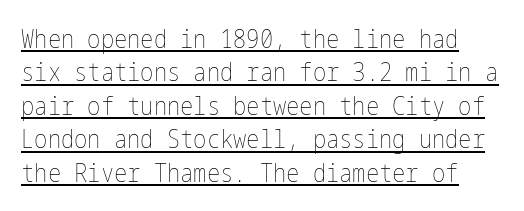
Q: Is the text bold? A: No.
Q: Is the text italic (slanted)? A: No, it is upright.
Q: Is the text underlined? A: Yes.
Q: Is the spacing between letters normal or unusually wide? A: Normal.
Q: Is the spacing between lines tight, normal or loose? A: Normal.
